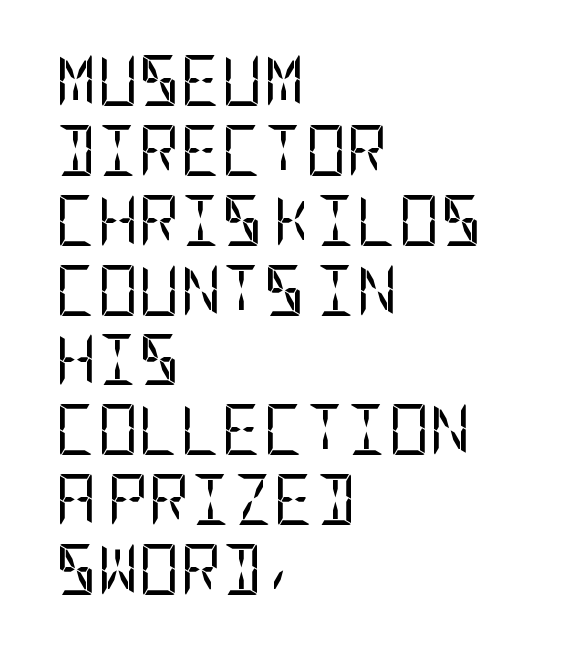
Q: Is the text bold? A: No.
Q: Is the text italic (slanted)? A: No, it is upright.
Q: Is the typeface a serif or a sans-serif typeface? A: Sans-serif.
Q: Is the text underlined? A: No.
Q: How is the paragraph aligned? A: Left-aligned.
Q: Is the spacing between letters normal or unusually wide? A: Normal.
Q: Is the spacing between lines tight, normal or loose? A: Normal.
Q: Width (condensed, normal, or wide)? A: Condensed.
Q: Stroke contrast? A: Low.
Q: x-height? A: Large.
